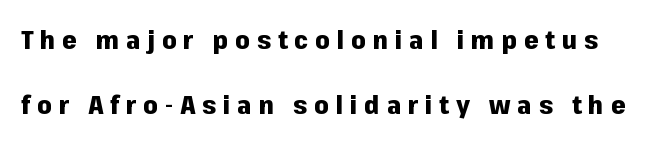
The image shows 26 px bold type, upright; set loose line spacing (2.49x), unusually wide letter spacing (+0.26 em), not underlined.
